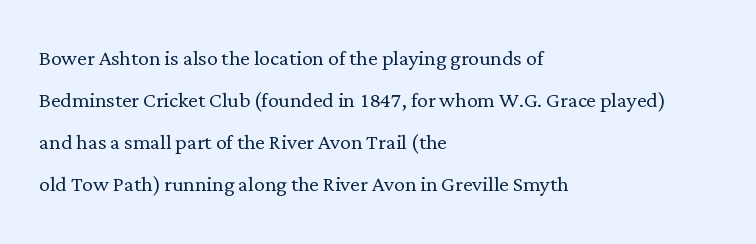
Anything drawn beneath the words? Only blank space. Each word holds together tightly as a unit, with standard inter-letter gaps. Each stroke keeps to a modest, everyday thickness or less. Normally led — the rows are evenly, conventionally spaced. In CSS terms this would be text-align: left. Does the lettering tilt? It doesn't — this is upright.
